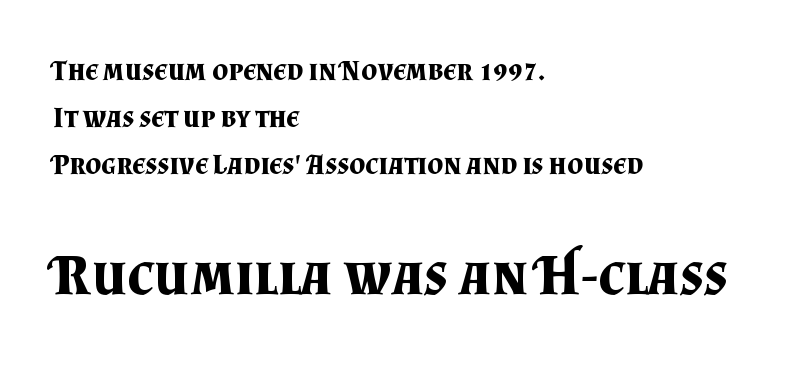
{"serif": "yes", "italic": "no", "bold": "yes", "weight": "bold", "width": "normal", "stroke_contrast": "medium", "x_height": "small", "monospaced": "no", "underline": "no", "align": "left", "line_spacing": "normal", "line_spacing_ratio": 1.67, "letter_spacing": "normal", "letter_spacing_em": 0.0, "larger_block": "second", "size_ratio": 2.04, "glyph_px": 57}
